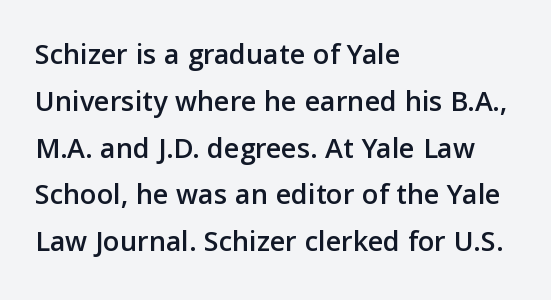
Q: Is the text italic (slanted)? A: No, it is upright.
Q: Is the typeface a serif or a sans-serif typeface? A: Sans-serif.
Q: Is the text underlined? A: No.
Q: How is the paragraph aligned? A: Left-aligned.
Q: Is the spacing between letters normal or unusually wide? A: Normal.
Q: Is the spacing between lines tight, normal or loose? A: Normal.
Q: Width (condensed, normal, or wide)? A: Normal.
Q: Stroke contrast? A: Low.
Q: x-height? A: Medium.
Q: Monospaced? A: No.
